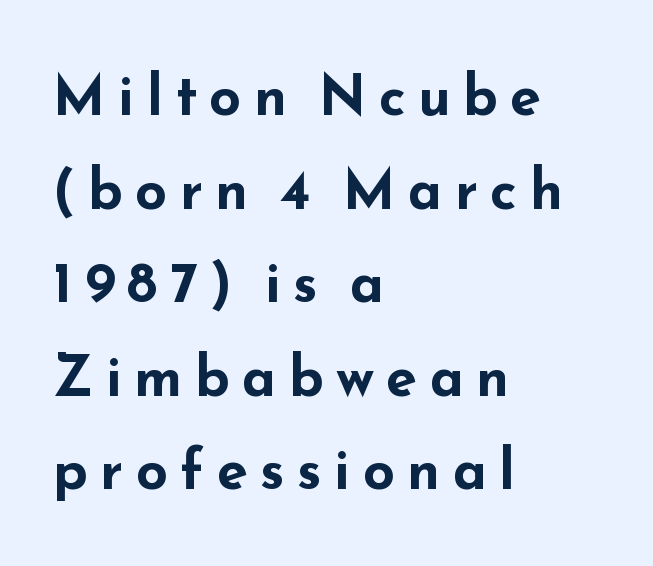
Q: Is the text bold? A: Yes.
Q: Is the text italic (slanted)? A: No, it is upright.
Q: Is the typeface a serif or a sans-serif typeface? A: Sans-serif.
Q: Is the text underlined? A: No.
Q: How is the paragraph aligned? A: Left-aligned.
Q: Is the spacing between letters normal or unusually wide? A: Unusually wide.
Q: Is the spacing between lines tight, normal or loose? A: Normal.
Q: Width (condensed, normal, or wide)? A: Wide.
Q: Stroke contrast? A: Low.
Q: x-height? A: Small.
Q: Monospaced? A: No.
